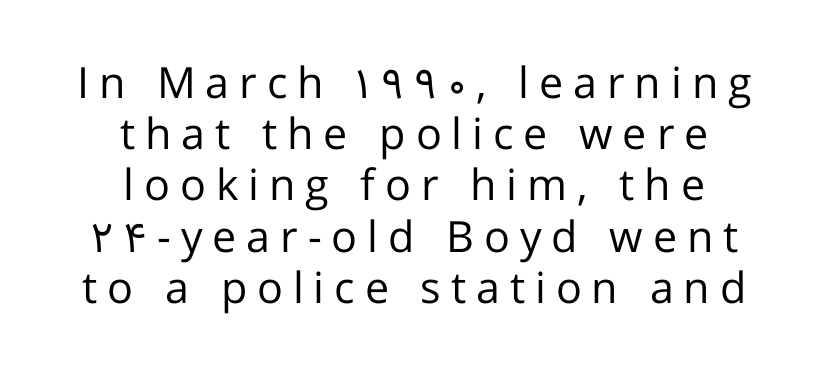
The image shows 43 px regular-weight sans-serif type, upright; set centered, line spacing 1.19x, unusually wide letter spacing (+0.23 em), not underlined; low stroke contrast and a medium x-height.
